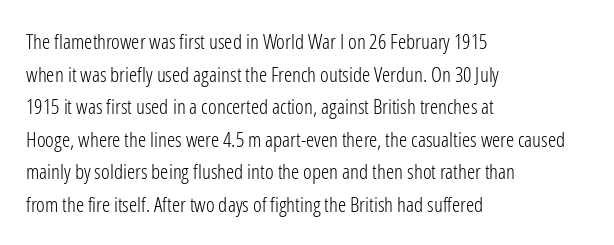
The axis of the letterforms is exactly vertical. Here the glyphs are tracked normally, forming tight word shapes. Descenders hang freely into open space. Line beginnings align vertically; line endings do not. The rows are spaced the way most documents space them.
